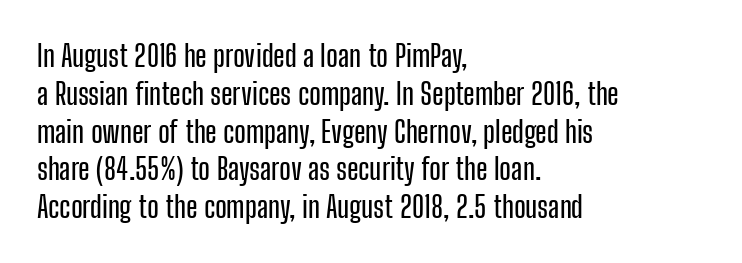
Notice how descenders clear the ascenders below comfortably — that's standard leading. Has an underline been added? It has not. The face used here is rendered with its standard letterfit. Font category for this specimen: sans-serif. Do the characters align in a grid? No, the font is proportional. The lettering holds an erect, upright posture throughout.
